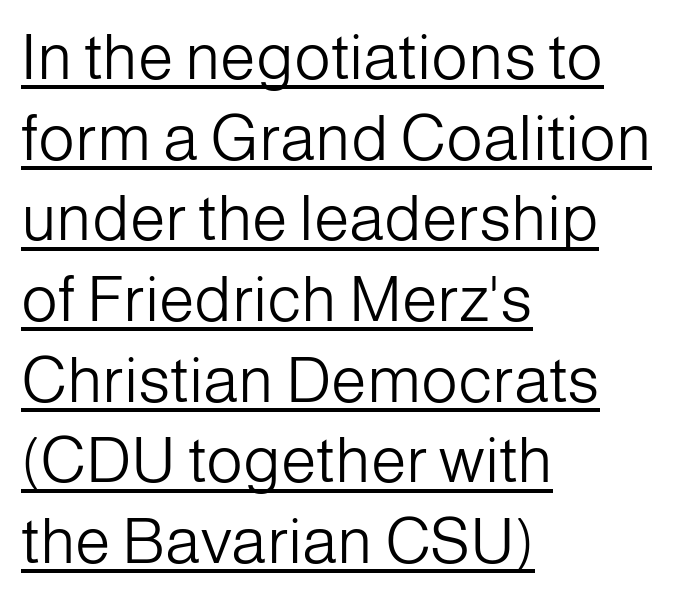
The image shows 64 px light sans-serif type, upright; set left-aligned, normal line spacing (1.26x), normal letter spacing, underlined; low stroke contrast and a medium x-height.
